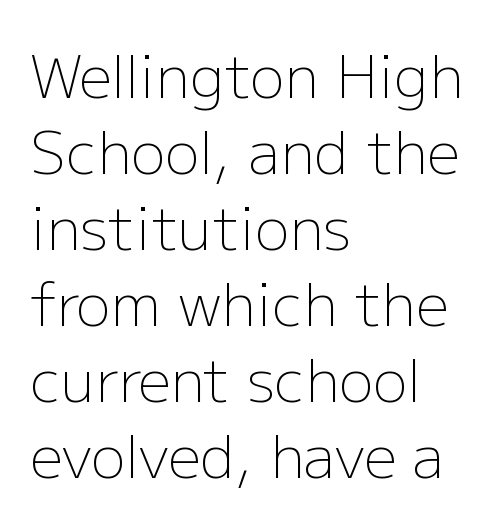
{"serif": "no", "italic": "no", "bold": "no", "weight": "light", "width": "normal", "stroke_contrast": "low", "x_height": "medium", "monospaced": "no", "underline": "no", "align": "left", "line_spacing": "normal", "line_spacing_ratio": 1.31, "letter_spacing": "normal", "letter_spacing_em": 0.0, "glyph_px": 58}
